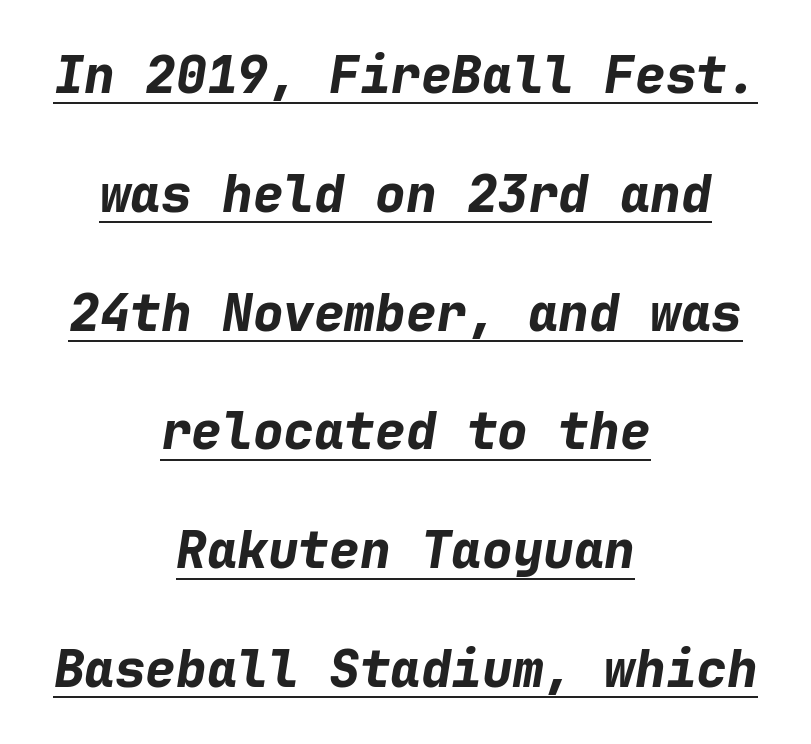
The image shows 51 px bold type, italic (leaning right), monospaced; set centered, loose line spacing (2.33x), normal letter spacing, underlined; low stroke contrast and a medium x-height.
